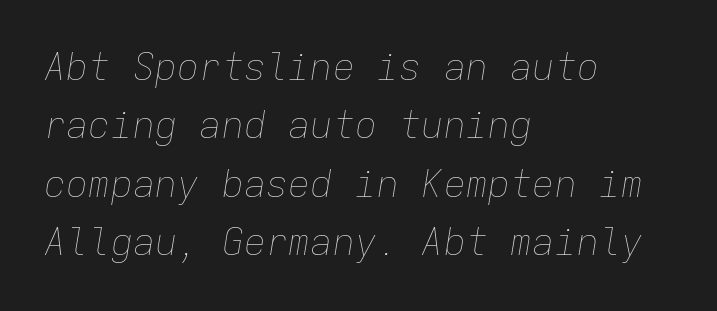
Is the stroke heavy? The answer is a plain regular-or-lighter. Here the designer chose a console-style face with uniform glyph widths. Characters follow at the spacing the type designer built in. Any mark beneath the type? The region is blank. Is the type slanted? Yes — the strokes lean at a clear angle. The paragraph has a hard left edge and a soft right edge.
